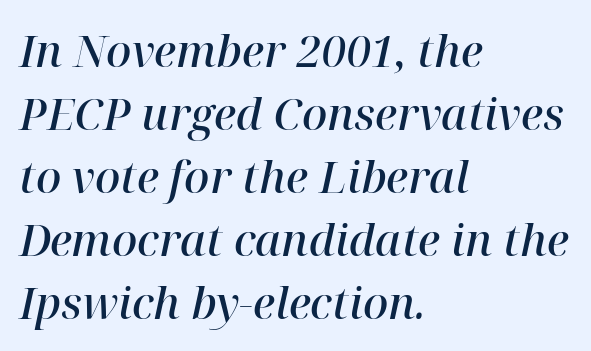
The image shows 44 px semibold serif type, italic (leaning right); set left-aligned, normal line spacing (1.43x), normal letter spacing, not underlined; high stroke contrast and a medium x-height.
